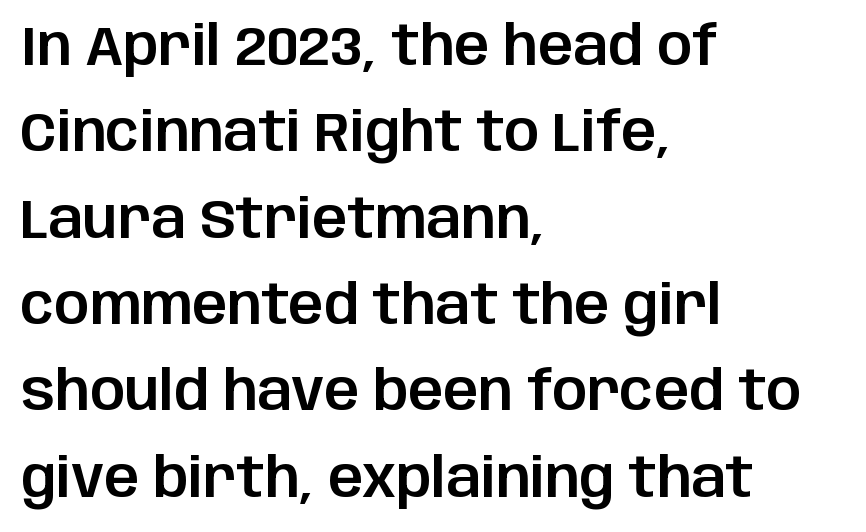
The image shows 55 px sans-serif type, upright; set left-aligned, normal line spacing (1.57x), normal letter spacing, not underlined; low stroke contrast and a large x-height.
